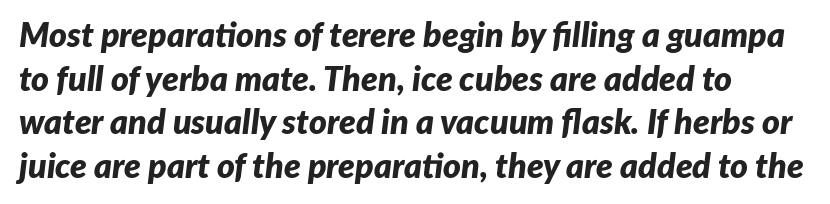
Q: Is the text bold? A: Yes.
Q: Is the text italic (slanted)? A: Yes, it leans right by about 7 degrees.
Q: Is the text underlined? A: No.
Q: Is the spacing between letters normal or unusually wide? A: Normal.
Q: Is the spacing between lines tight, normal or loose? A: Normal.
Q: Width (condensed, normal, or wide)? A: Normal.
Q: Stroke contrast? A: Low.
Q: x-height? A: Medium.
Q: Monospaced? A: No.
